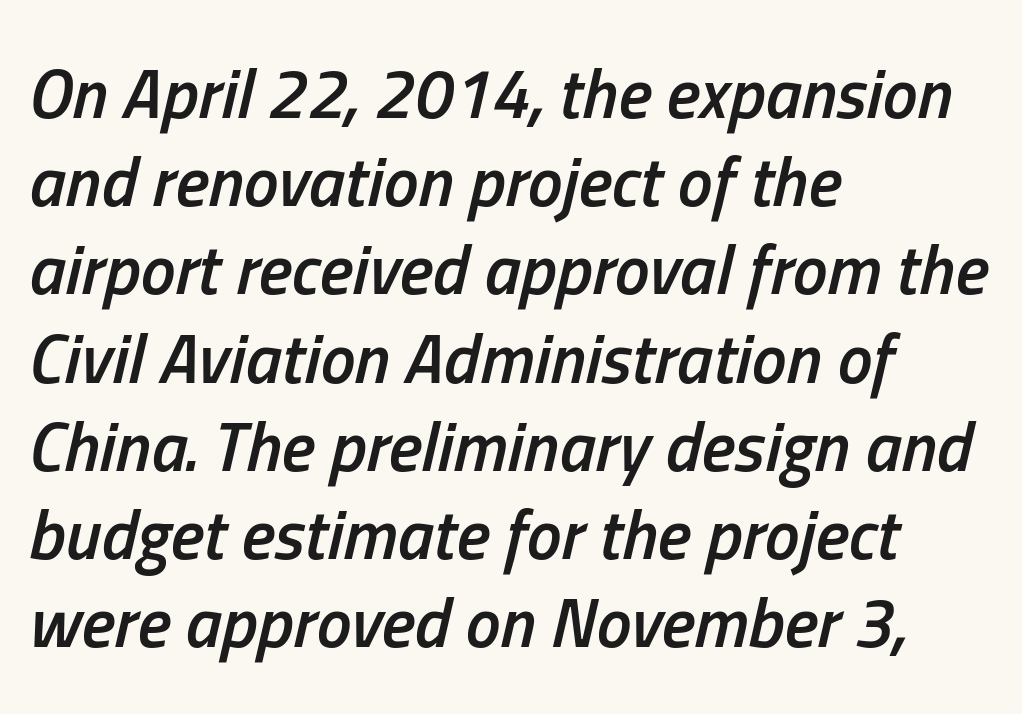
Q: Is the text bold? A: Semi-bold.
Q: Is the text italic (slanted)? A: Yes, it leans right by about 13 degrees.
Q: Is the text underlined? A: No.
Q: How is the paragraph aligned? A: Left-aligned.
Q: Is the spacing between letters normal or unusually wide? A: Normal.
Q: Is the spacing between lines tight, normal or loose? A: Normal.
Q: Width (condensed, normal, or wide)? A: Condensed.
Q: Stroke contrast? A: Low.
Q: x-height? A: Medium.
Q: Monospaced? A: No.
